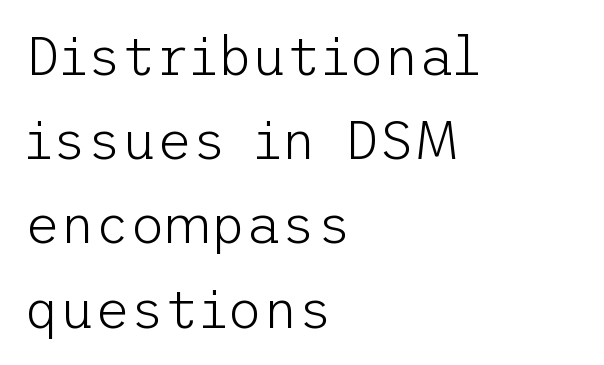
This is roman type, the default non-slanted kind. Each letter's strokes conclude bluntly, with no projecting serifs. The strokes are not fattened; the text isn't bold. The ragged edge is on the right, which tells us the setting is flush left. Words appear dense and cohesive because spacing is normal.
